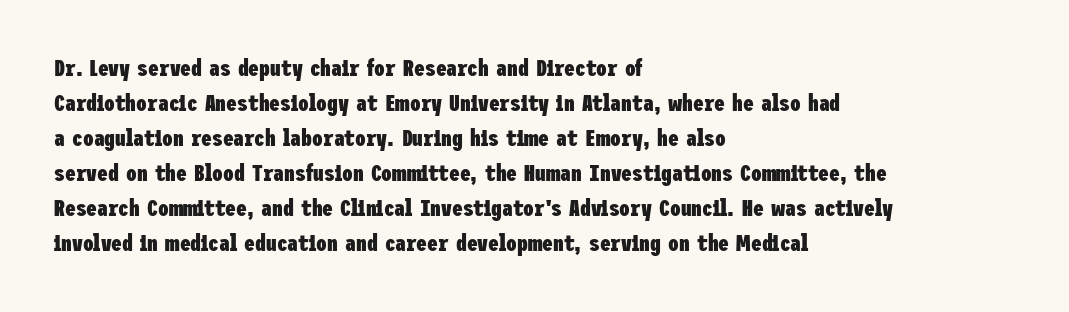
{"italic": "no", "bold": "yes", "underline": "no", "align": "left", "line_spacing": "normal", "line_spacing_ratio": 1.46, "letter_spacing": "normal", "letter_spacing_em": 0.0, "glyph_px": 24}
